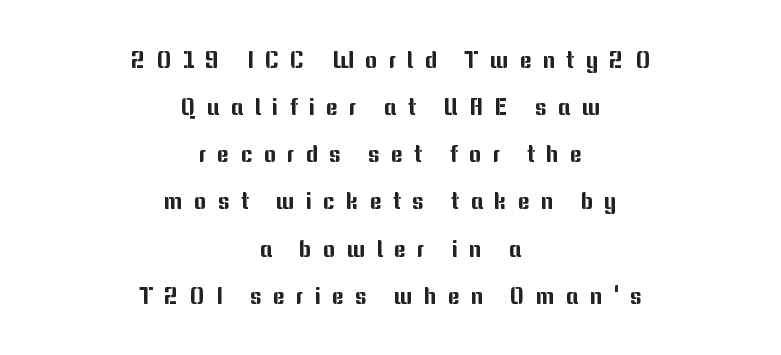
Q: Is the text italic (slanted)? A: No, it is upright.
Q: Is the text underlined? A: No.
Q: How is the paragraph aligned? A: Centered.
Q: Is the spacing between letters normal or unusually wide? A: Unusually wide.
Q: Is the spacing between lines tight, normal or loose? A: Loose.
